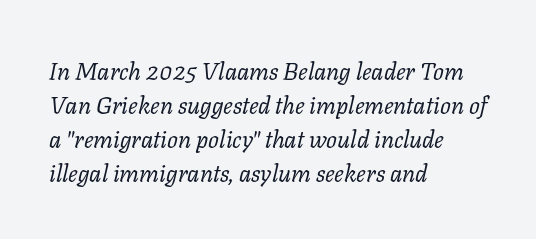
The image shows 24 px text type, italic (leaning right); set left-aligned, normal line spacing (1.41x), normal letter spacing, not underlined.
